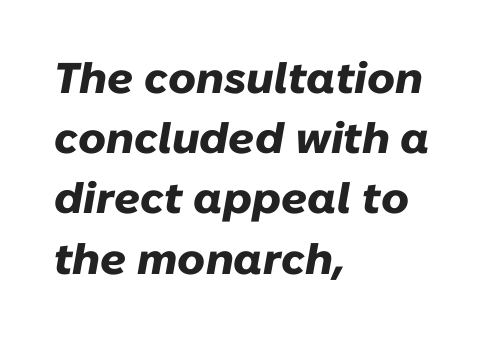
Q: Is the text bold? A: Yes.
Q: Is the text italic (slanted)? A: Yes, it leans right by about 10 degrees.
Q: Is the text underlined? A: No.
Q: How is the paragraph aligned? A: Left-aligned.
Q: Is the spacing between letters normal or unusually wide? A: Normal.
Q: Is the spacing between lines tight, normal or loose? A: Normal.
Q: Width (condensed, normal, or wide)? A: Normal.
Q: Stroke contrast? A: Low.
Q: x-height? A: Medium.
Q: Monospaced? A: No.
